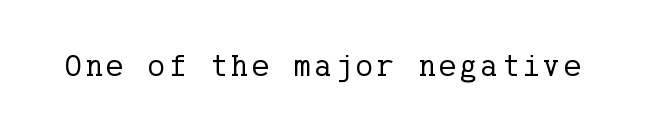
Caption: face not bold, strokes unweighted. The type family on display is of the serif kind. Do the letters lean? They stand straight. A clean baseline with only descenders dipping below it.
